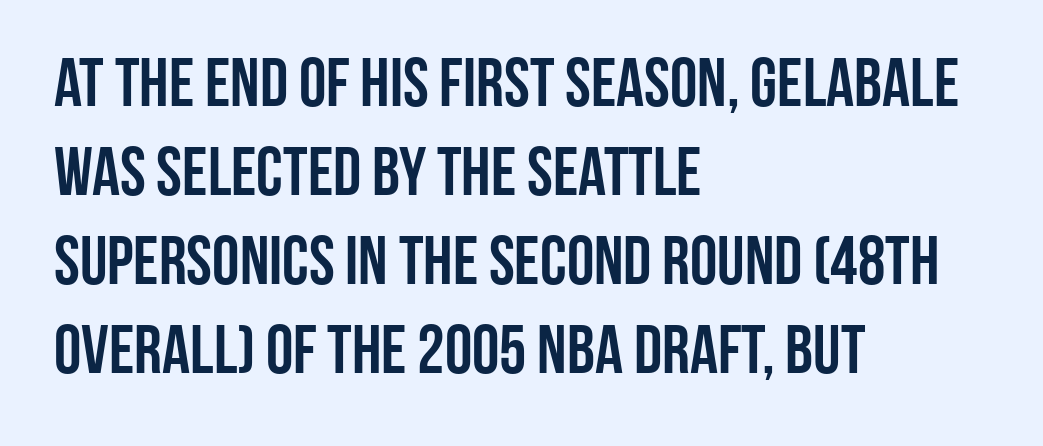
{"serif": "no", "italic": "no", "width": "condensed", "stroke_contrast": "low", "x_height": "large", "monospaced": "no", "underline": "no", "align": "left", "line_spacing": "normal", "line_spacing_ratio": 1.29, "letter_spacing": "normal", "letter_spacing_em": 0.0, "glyph_px": 69}
